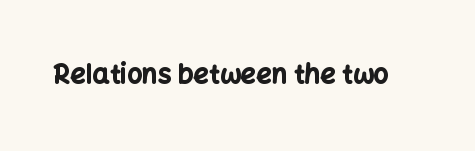
The image shows 27 px bold type, upright; set normal letter spacing, not underlined.
